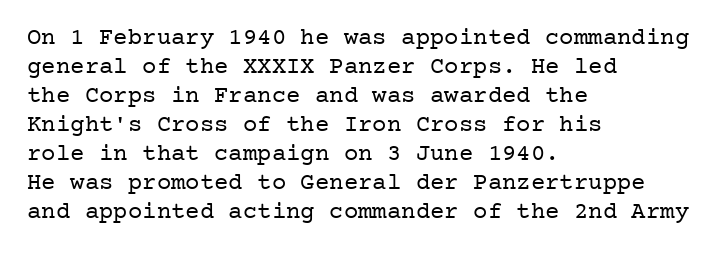
The strokes carry an ordinary text weight at most. Default kerning and tracking; the words read as compact shapes. The gap between lines stays unmarked. Does the lettering tilt? It doesn't — this is upright.
